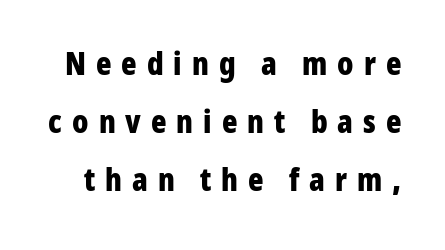
Q: Is the text bold? A: Yes.
Q: Is the text italic (slanted)? A: No, it is upright.
Q: Is the typeface a serif or a sans-serif typeface? A: Sans-serif.
Q: Is the text underlined? A: No.
Q: Is the spacing between letters normal or unusually wide? A: Unusually wide.
Q: Width (condensed, normal, or wide)? A: Condensed.
Q: Stroke contrast? A: Low.
Q: x-height? A: Medium.
Q: Monospaced? A: No.
